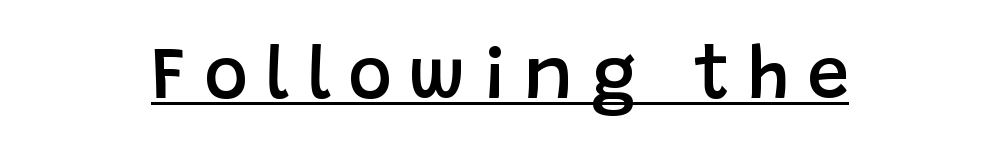
{"serif": "no", "italic": "no", "bold": "semi", "weight": "semibold", "width": "normal", "stroke_contrast": "low", "x_height": "large", "monospaced": "no", "underline": "yes", "letter_spacing": "wide", "letter_spacing_em": 0.23, "glyph_px": 75}
